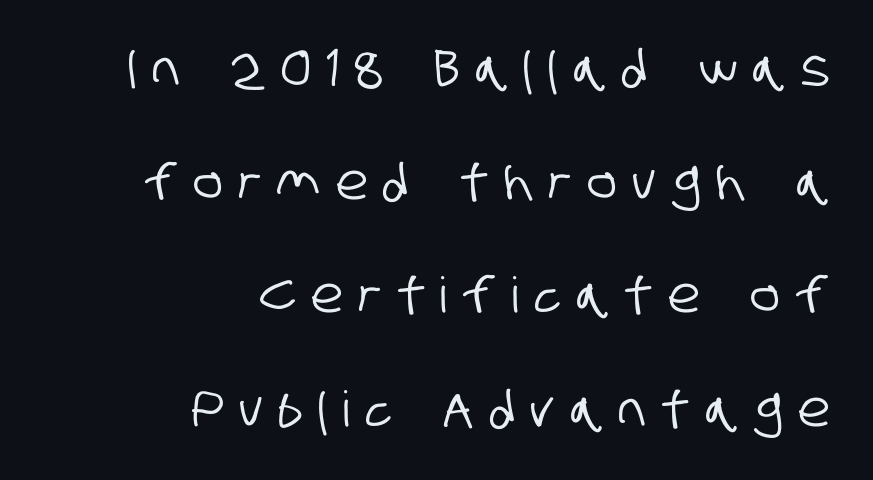
The image shows 49 px condensed sans-serif type; set right-aligned, loose line spacing (2.32x), unusually wide letter spacing (+0.32 em), not underlined; low stroke contrast and a large x-height.
